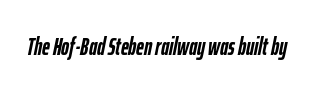
The face used here has the dense, thick strokes of a bold. The area under the type is left untouched. The rendering applies a slant to the glyphs. These lines keep a tight, regular rhythm from letter to letter.
